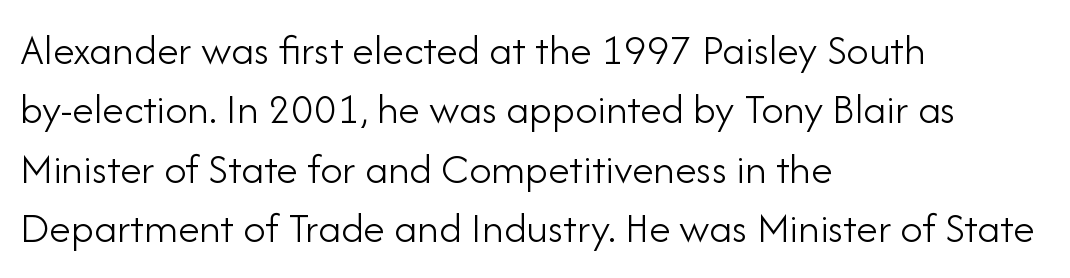
The image shows 44 px light sans-serif type, upright; set left-aligned, normal line spacing (1.35x), normal letter spacing, not underlined; low stroke contrast and a small x-height.
